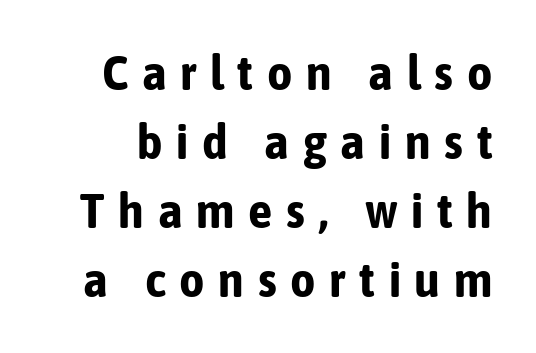
The image shows 49 px bold, condensed sans-serif type, upright; set normal line spacing (1.41x), unusually wide letter spacing (+0.28 em), not underlined; low stroke contrast and a medium x-height.
